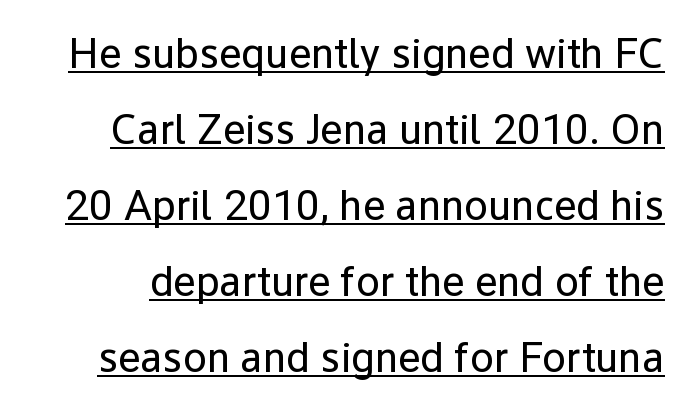
The image shows 43 px regular-weight sans-serif type, upright; set line spacing 1.77x, normal letter spacing, underlined; low stroke contrast and a medium x-height.
